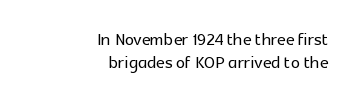
{"italic": "no", "underline": "no", "align": "right", "line_spacing": "tight", "line_spacing_ratio": 0.99, "letter_spacing": "normal", "letter_spacing_em": 0.0, "glyph_px": 23}
